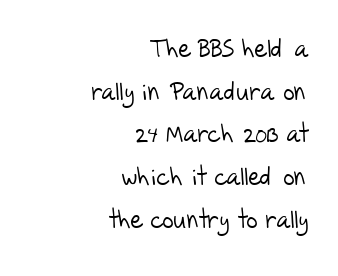
The image shows 25 px text type; set right-aligned, line spacing 1.71x, normal letter spacing, not underlined.
